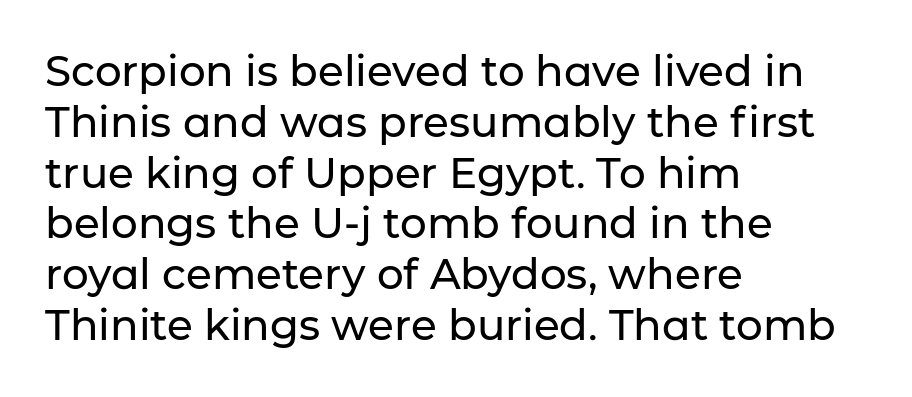
The image shows 42 px sans-serif type, upright; set left-aligned, line spacing 1.21x, normal letter spacing, not underlined; low stroke contrast and a medium x-height.
